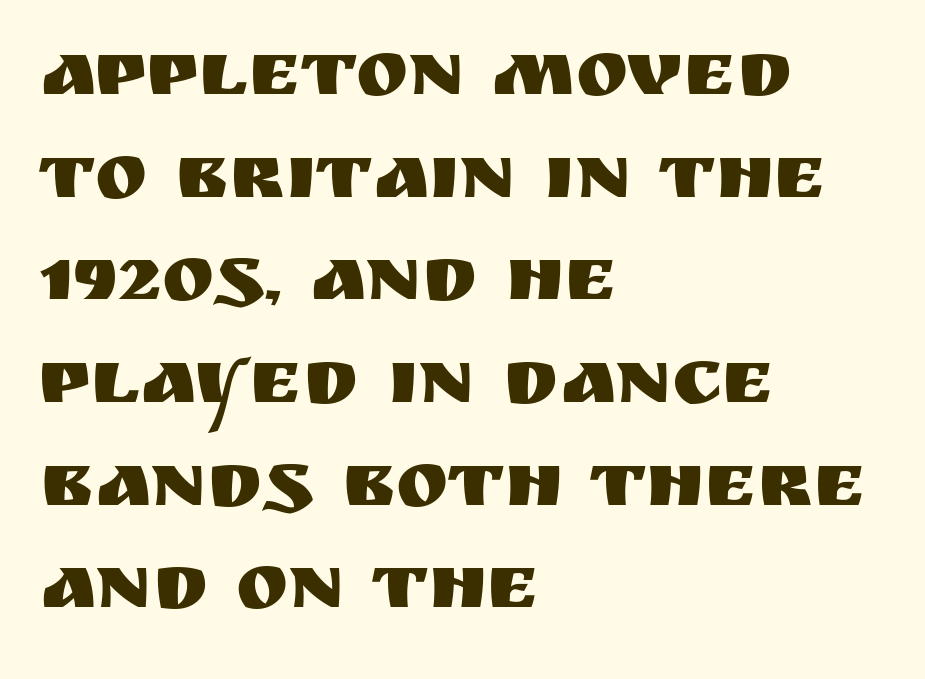
Q: Is the text italic (slanted)? A: No, it is upright.
Q: Is the typeface a serif or a sans-serif typeface? A: Sans-serif.
Q: Is the text underlined? A: No.
Q: How is the paragraph aligned? A: Left-aligned.
Q: Is the spacing between letters normal or unusually wide? A: Normal.
Q: Is the spacing between lines tight, normal or loose? A: Normal.
Q: Width (condensed, normal, or wide)? A: Normal.
Q: Stroke contrast? A: Medium.
Q: x-height? A: Large.
Q: Monospaced? A: No.
